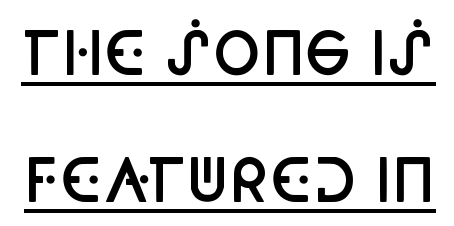
{"serif": "no", "italic": "no", "bold": "semi", "weight": "semibold", "width": "condensed", "stroke_contrast": "low", "x_height": "large", "monospaced": "no", "underline": "yes", "line_spacing": "loose", "line_spacing_ratio": 2.19, "letter_spacing": "normal", "letter_spacing_em": 0.0, "glyph_px": 58}
